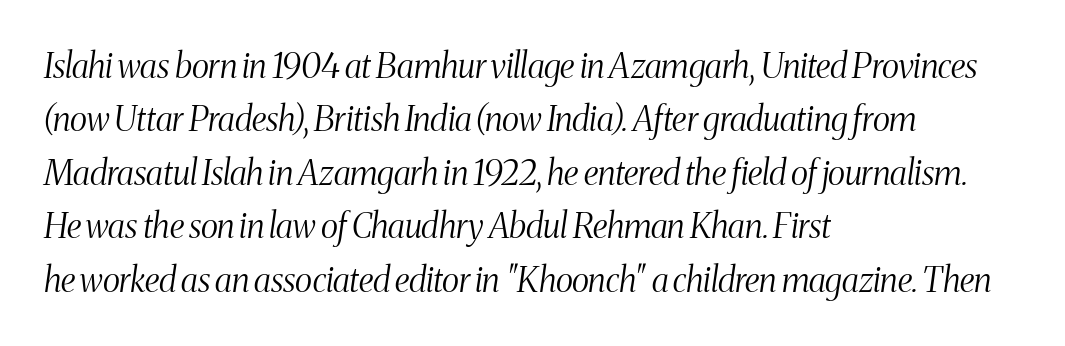
Q: Is the text bold? A: No.
Q: Is the text italic (slanted)? A: Yes, it leans right by about 8 degrees.
Q: Is the typeface a serif or a sans-serif typeface? A: Serif.
Q: Is the text underlined? A: No.
Q: How is the paragraph aligned? A: Left-aligned.
Q: Is the spacing between letters normal or unusually wide? A: Normal.
Q: Is the spacing between lines tight, normal or loose? A: Normal.
Q: Width (condensed, normal, or wide)? A: Condensed.
Q: Stroke contrast? A: Medium.
Q: x-height? A: Medium.
Q: Monospaced? A: No.
